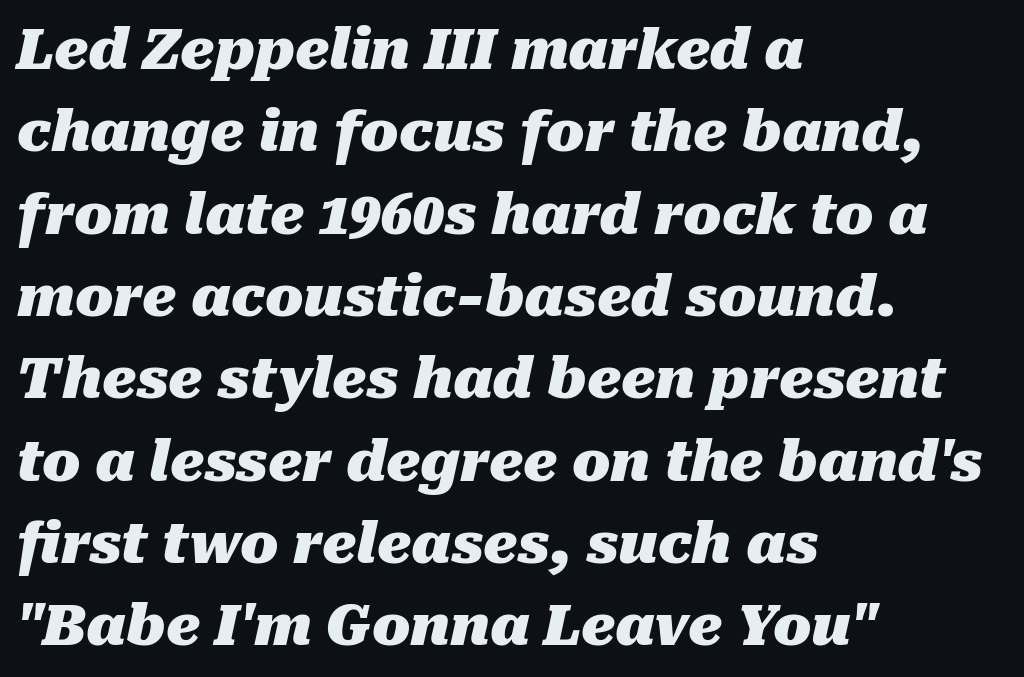
Successive baselines arrive at the customary interval. Each line starts at the same left margin while the right side varies. Observe the ordinary spacing: letters are neighbours, not strangers. The specimen reads as italic at a glance. Is this a fixed-width face? No — the glyphs have proportional, varying widths. Underlining? Definitely not there.
